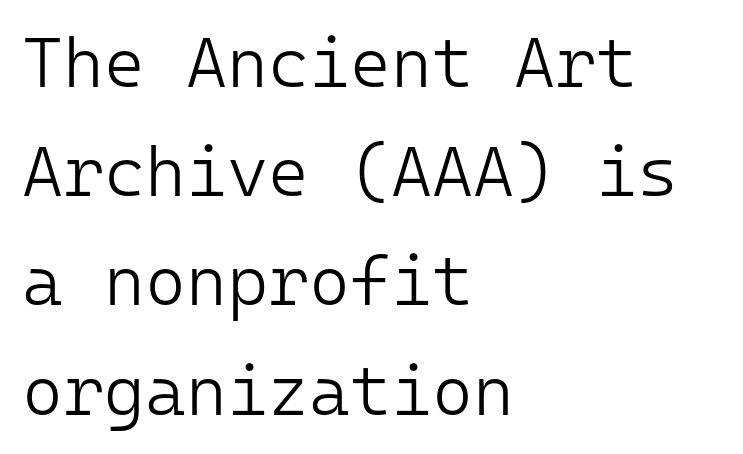
Q: Is the text bold? A: No.
Q: Is the text italic (slanted)? A: No, it is upright.
Q: Is the typeface a serif or a sans-serif typeface? A: Sans-serif.
Q: Is the text underlined? A: No.
Q: How is the paragraph aligned? A: Left-aligned.
Q: Is the spacing between letters normal or unusually wide? A: Normal.
Q: Is the spacing between lines tight, normal or loose? A: Normal.
Q: Width (condensed, normal, or wide)? A: Normal.
Q: Stroke contrast? A: Low.
Q: x-height? A: Medium.
Q: Monospaced? A: Yes.
